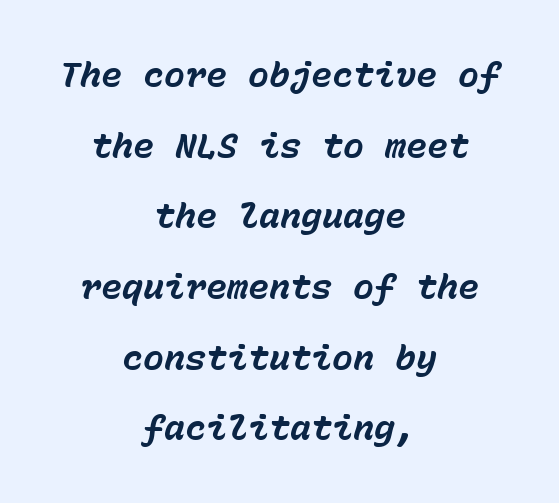
Q: Is the text bold? A: Yes.
Q: Is the text italic (slanted)? A: Yes, it leans right by about 15 degrees.
Q: Is the text underlined? A: No.
Q: How is the paragraph aligned? A: Centered.
Q: Is the spacing between letters normal or unusually wide? A: Normal.
Q: Is the spacing between lines tight, normal or loose? A: Loose.
Q: Width (condensed, normal, or wide)? A: Normal.
Q: Stroke contrast? A: Low.
Q: x-height? A: Medium.
Q: Monospaced? A: Yes.
